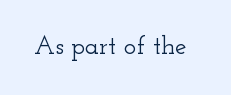
{"italic": "no", "underline": "no", "letter_spacing": "normal", "letter_spacing_em": 0.0, "glyph_px": 26}
